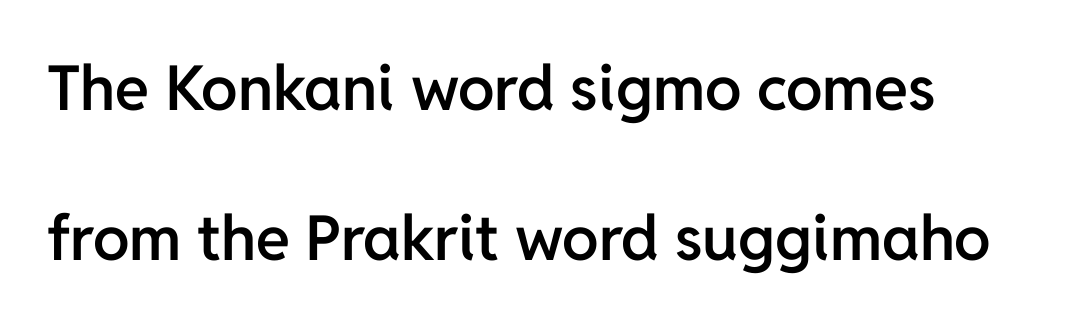
The image shows 62 px semibold sans-serif type, upright; set loose line spacing (2.42x), normal letter spacing, not underlined; low stroke contrast and a medium x-height.
